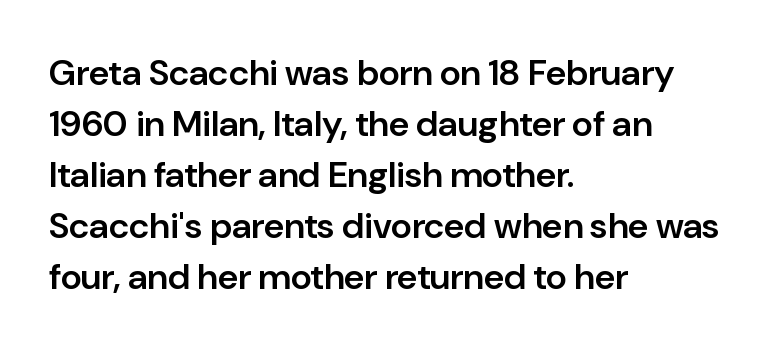
Q: Is the text bold? A: Semi-bold.
Q: Is the text italic (slanted)? A: No, it is upright.
Q: Is the typeface a serif or a sans-serif typeface? A: Sans-serif.
Q: Is the text underlined? A: No.
Q: How is the paragraph aligned? A: Left-aligned.
Q: Is the spacing between letters normal or unusually wide? A: Normal.
Q: Is the spacing between lines tight, normal or loose? A: Normal.
Q: Width (condensed, normal, or wide)? A: Normal.
Q: Stroke contrast? A: Low.
Q: x-height? A: Medium.
Q: Monospaced? A: No.
